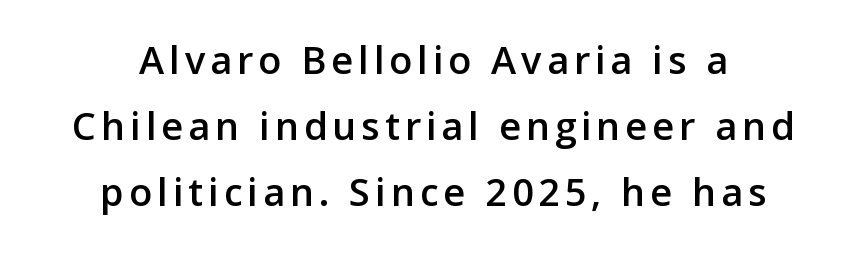
Glance below the letters and you will spot only blank space. Looks like regular typesetting: each glyph gets only the width it needs. Unlike italic type, these characters show no tilt at all. How heavy is the stroke? Medium-heavy — a semibold, shy of bold. Nope, no serifs anywhere on these letters.
